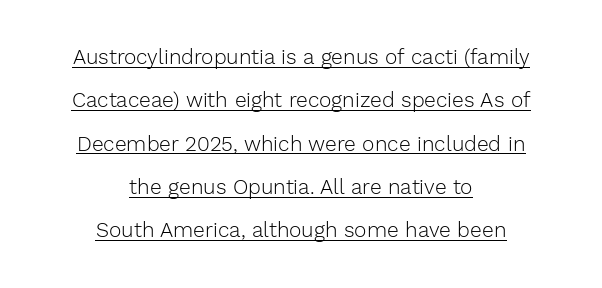
The image shows 21 px text type, upright; set centered, loose line spacing (2.06x), normal letter spacing, underlined.
